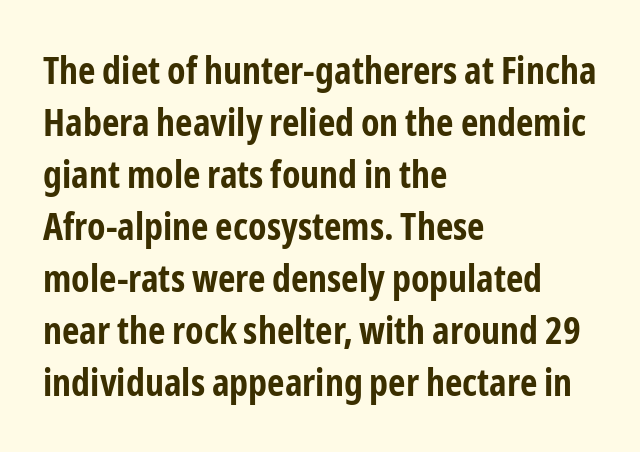
The image shows 38 px bold, condensed sans-serif type, upright; set left-aligned, normal line spacing (1.37x), normal letter spacing, not underlined; low stroke contrast and a medium x-height.
